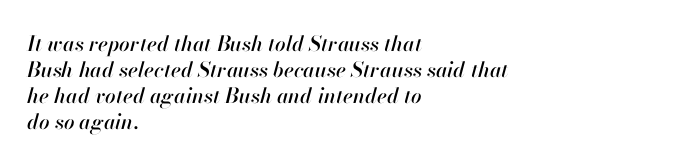
Q: Is the text italic (slanted)? A: Yes, it leans right by about 13 degrees.
Q: Is the text underlined? A: No.
Q: How is the paragraph aligned? A: Left-aligned.
Q: Is the spacing between letters normal or unusually wide? A: Normal.
